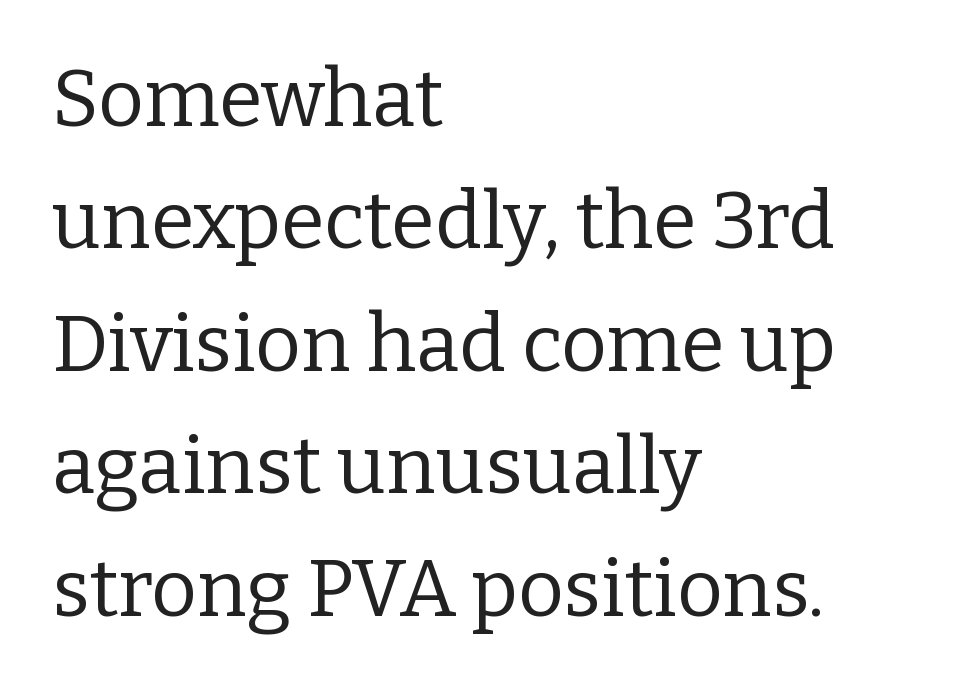
Q: Is the text bold? A: No.
Q: Is the text italic (slanted)? A: No, it is upright.
Q: Is the typeface a serif or a sans-serif typeface? A: Serif.
Q: Is the text underlined? A: No.
Q: How is the paragraph aligned? A: Left-aligned.
Q: Is the spacing between letters normal or unusually wide? A: Normal.
Q: Is the spacing between lines tight, normal or loose? A: Normal.
Q: Width (condensed, normal, or wide)? A: Normal.
Q: Stroke contrast? A: Low.
Q: x-height? A: Medium.
Q: Monospaced? A: No.
